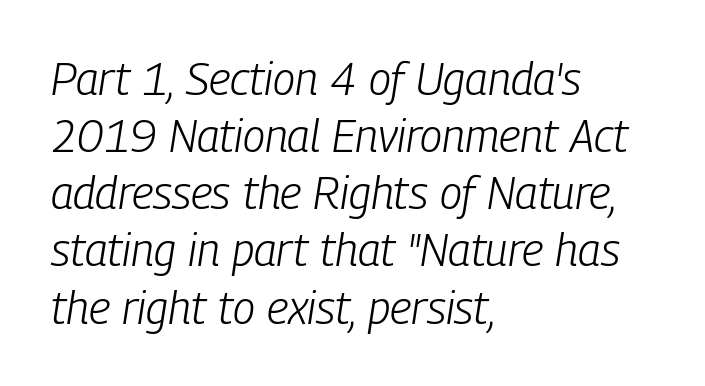
{"italic": "yes", "lean": "right", "slant_degrees": 9, "bold": "no", "weight": "light", "width": "condensed", "stroke_contrast": "low", "x_height": "medium", "monospaced": "no", "underline": "no", "align": "left", "line_spacing": "normal", "line_spacing_ratio": 1.27, "letter_spacing": "normal", "letter_spacing_em": 0.0, "glyph_px": 45}
